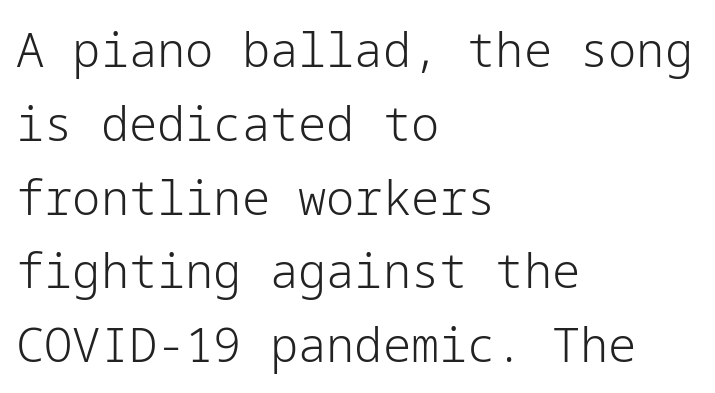
The image shows 47 px light sans-serif type, upright; set left-aligned, normal line spacing (1.57x), normal letter spacing, not underlined; low stroke contrast and a medium x-height.
